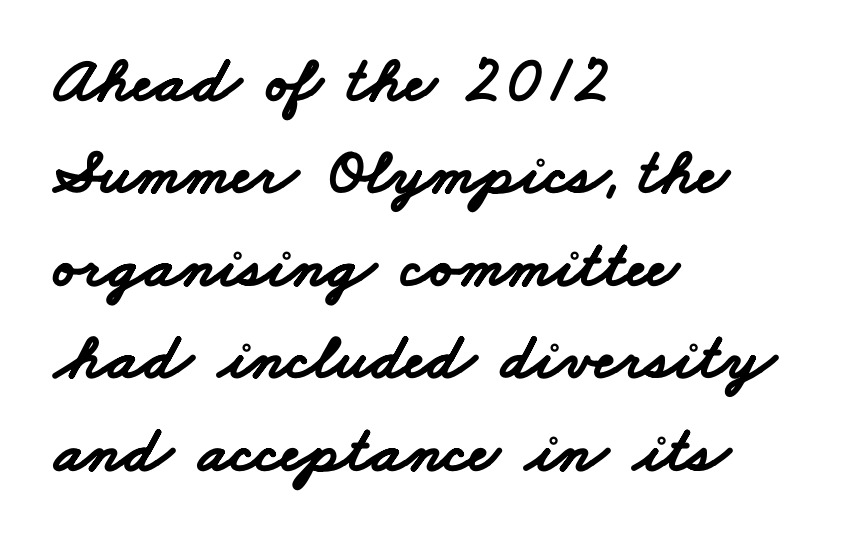
{"serif": "no", "bold": "yes", "weight": "bold", "width": "wide", "stroke_contrast": "low", "x_height": "small", "monospaced": "no", "underline": "no", "align": "left", "line_spacing": "normal", "line_spacing_ratio": 1.4, "letter_spacing": "normal", "letter_spacing_em": 0.0, "glyph_px": 66}
